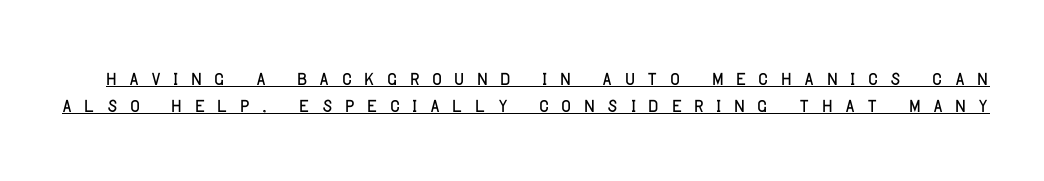
The image shows 27 px text type, upright; set tight line spacing (1.0x), unusually wide letter spacing (+0.46 em), underlined.
